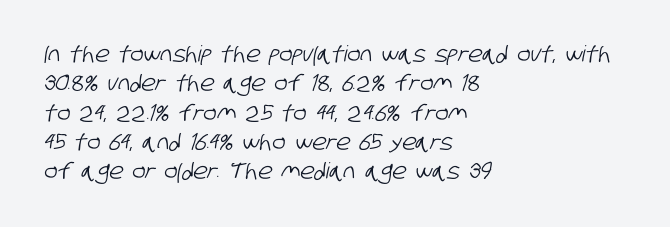
The type is set solid horizontally, with unmodified tracking. The lines in this sample share a left origin and differ only in where they stop. Baseline-to-baseline distance is the conventional proportion of letter height. Type without underlining.
